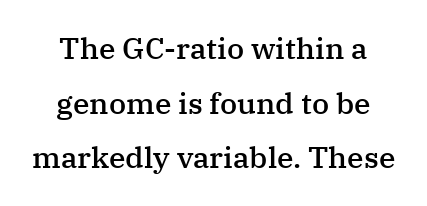
The image shows 30 px semibold serif type, upright; set centered, line spacing 1.82x, normal letter spacing, not underlined; medium stroke contrast and a medium x-height.
